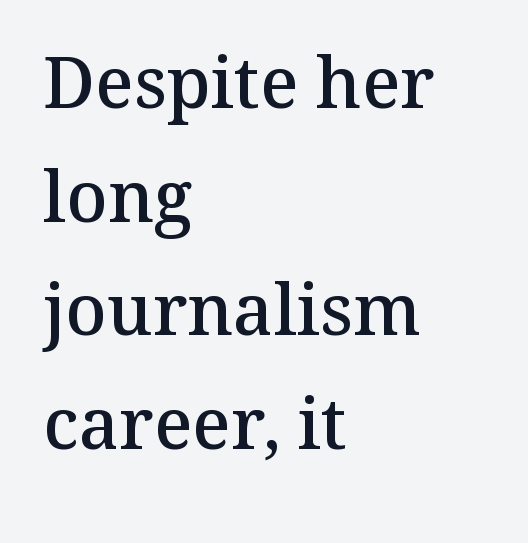
{"serif": "yes", "italic": "no", "bold": "semi", "weight": "semibold", "width": "normal", "stroke_contrast": "medium", "x_height": "medium", "monospaced": "no", "underline": "no", "align": "left", "line_spacing": "normal", "line_spacing_ratio": 1.6, "letter_spacing": "normal", "letter_spacing_em": 0.0, "glyph_px": 71}
